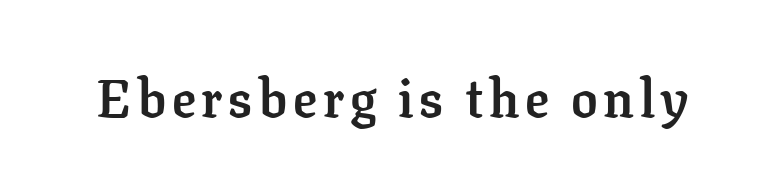
The image shows 53 px semibold serif type, upright; set not underlined; low stroke contrast and a medium x-height.
